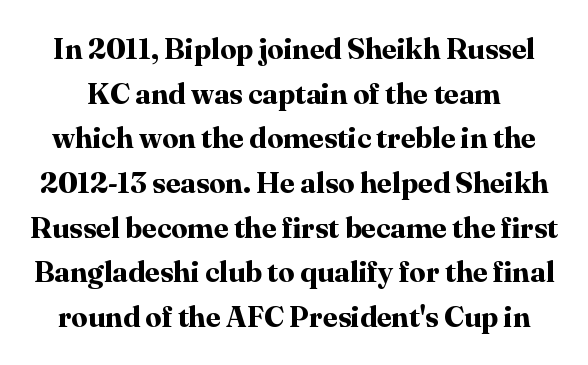
The image shows 29 px bold serif type, upright; set normal line spacing (1.54x), normal letter spacing, not underlined; high stroke contrast and a medium x-height.
